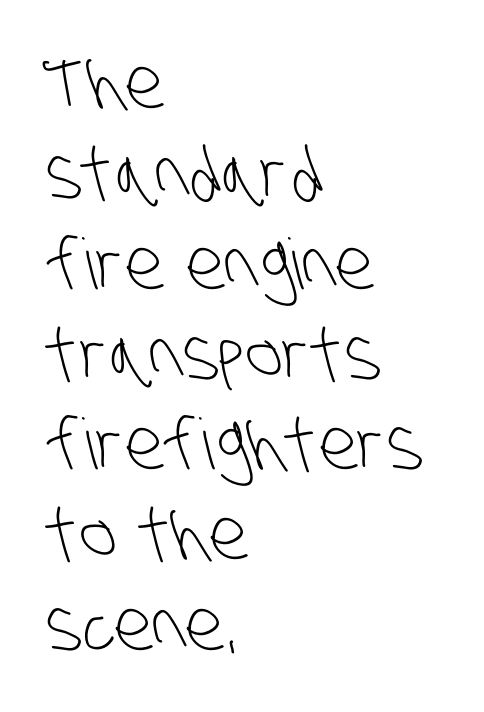
Is there much room between lines? A standard amount, neither cramped nor airy. The rendering uses natural spacing where letterforms have individual widths. The text was rendered using a sans face with plain stroke endings. Unbolded letterforms with no extra heft. There is no visible air inserted between adjacent glyphs. The strip under each line holds only bare page.
